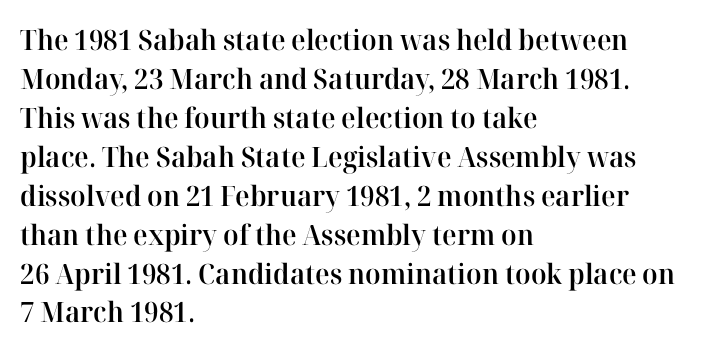
You could not count columns in this text — the font is proportionally spaced. Font category for this specimen: serif. Look at the stroke-to-counter ratio: somewhat heavy, a semibold. Ascenders rise straight up at ninety degrees. Each line starts at the same left margin while the right side varies. Leading: standard.
